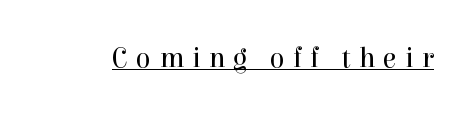
This is serif lettering, the kind often seen in printed books. The glyphs are accompanied by a horizontal stroke just below them. The strokes are not fattened; the text isn't bold. Observe the wide spacing: letters keep a clear distance from each other.
